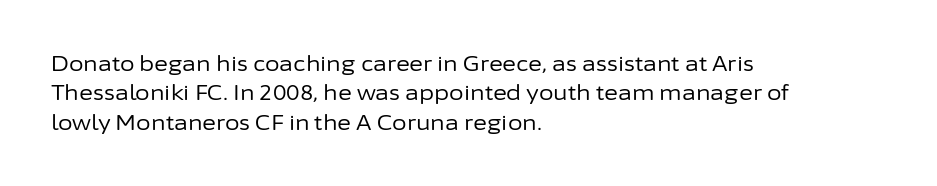
A clean baseline with only descenders dipping below it. If you drew a line through each stem, it would be perfectly vertical. Honestly, the row spacing looks completely unremarkable. Is this a heavy cut? Hardly; it is regular or lighter.
